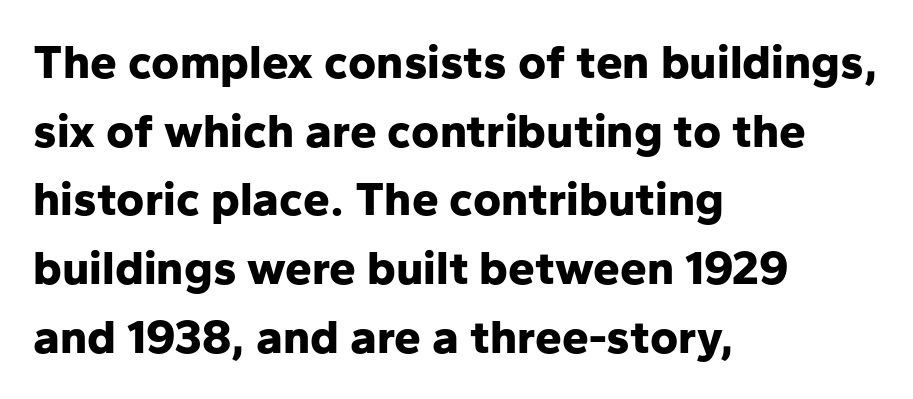
{"serif": "no", "italic": "no", "bold": "yes", "weight": "bold", "width": "normal", "stroke_contrast": "low", "x_height": "medium", "monospaced": "no", "underline": "no", "align": "left", "line_spacing": "normal", "line_spacing_ratio": 1.43, "letter_spacing": "normal", "letter_spacing_em": 0.0, "glyph_px": 48}
